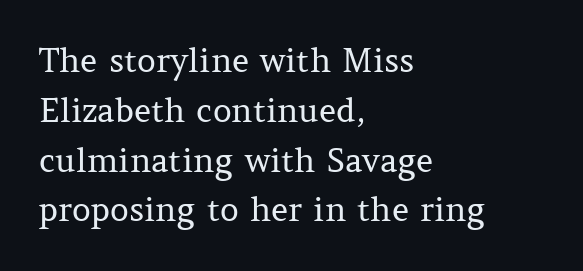
You could not count columns in this text — the font is proportionally spaced. A typesetter would call this leading conventional body-copy spacing. Where is the straight margin? On the left. The font family rendered here belongs to the serif group.
